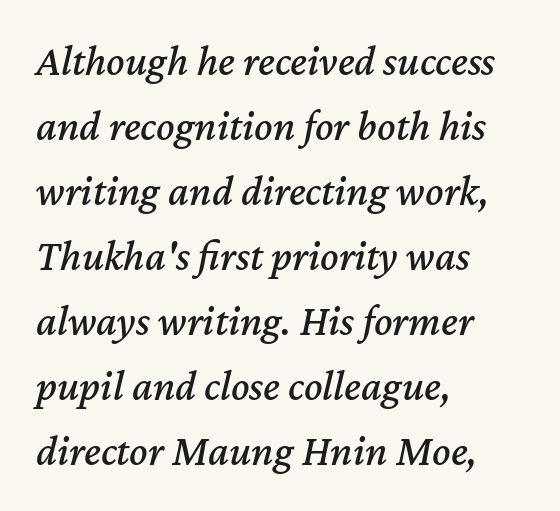
Do the characters align in a grid? No, the font is proportional. Honestly, the letter spacing is just normal — you wouldn't notice it. The leading is moderate, giving the passage an even texture. If you drew a line through each stem, it would be angled.
